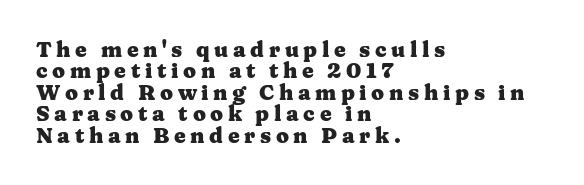
{"italic": "no", "bold": "yes", "underline": "no", "align": "left", "line_spacing": "tight", "line_spacing_ratio": 1.02, "letter_spacing": "wide", "letter_spacing_em": 0.22, "glyph_px": 21}
